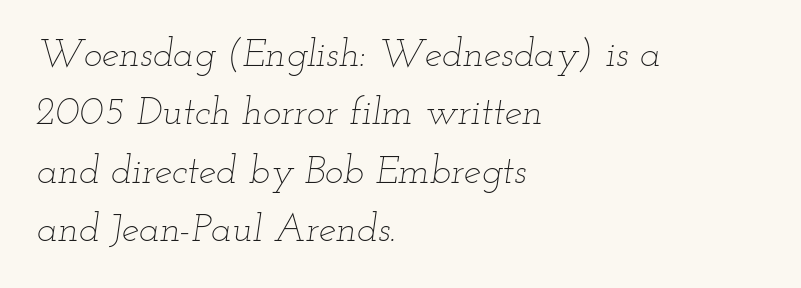
Here the designer chose a conventional face with non-uniform glyph widths. Leading: standard. All the whitespace from short lines collects on the right. Rendered with sloped, italic letterforms. These glyphs show unthickened strokes, regular width or finer. Characters follow at the spacing the type designer built in.
